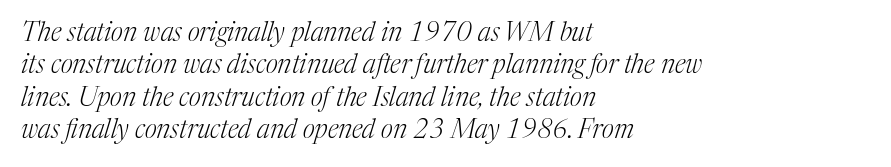
{"italic": "yes", "lean": "right", "slant_degrees": 17, "bold": "no", "underline": "no", "align": "left", "line_spacing": "normal", "line_spacing_ratio": 1.25, "letter_spacing": "normal", "letter_spacing_em": 0.0, "glyph_px": 26}
